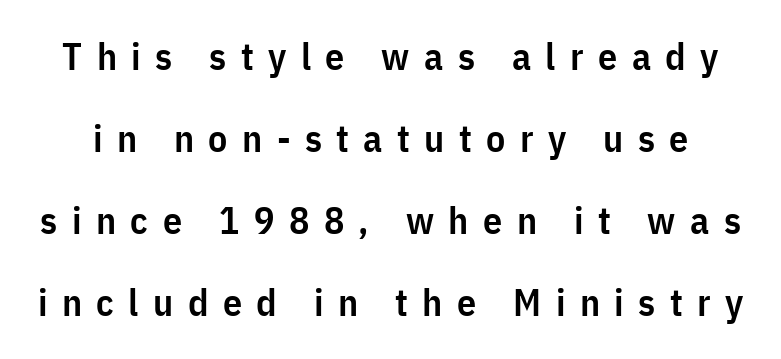
Q: Is the text bold? A: Semi-bold.
Q: Is the text italic (slanted)? A: No, it is upright.
Q: Is the typeface a serif or a sans-serif typeface? A: Sans-serif.
Q: Is the text underlined? A: No.
Q: Is the spacing between letters normal or unusually wide? A: Unusually wide.
Q: Is the spacing between lines tight, normal or loose? A: Loose.
Q: Width (condensed, normal, or wide)? A: Condensed.
Q: Stroke contrast? A: Low.
Q: x-height? A: Medium.
Q: Monospaced? A: No.
